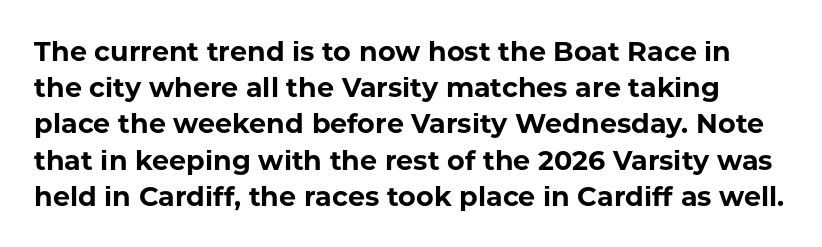
Q: Is the text bold? A: Yes.
Q: Is the text italic (slanted)? A: No, it is upright.
Q: Is the text underlined? A: No.
Q: Is the spacing between letters normal or unusually wide? A: Normal.
Q: Is the spacing between lines tight, normal or loose? A: Normal.
